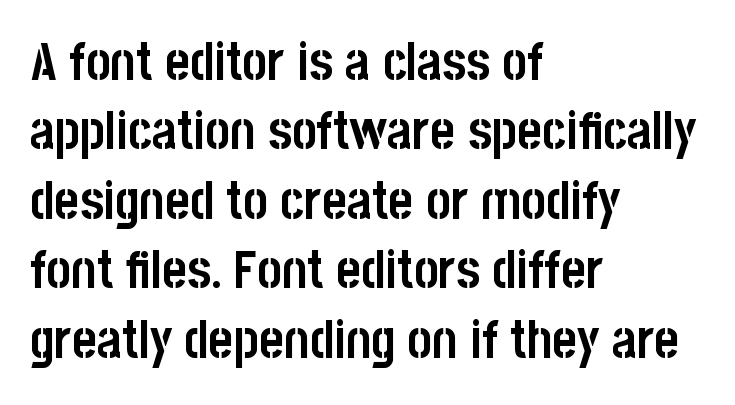
The block of text has a typical density, with ordinary space between rows. Inter-character spacing is left at the font's built-in metrics. These words are printed bold, with thick strokes throughout. The axis of the letterforms is exactly vertical. Any mark beneath the type? The region is blank.
